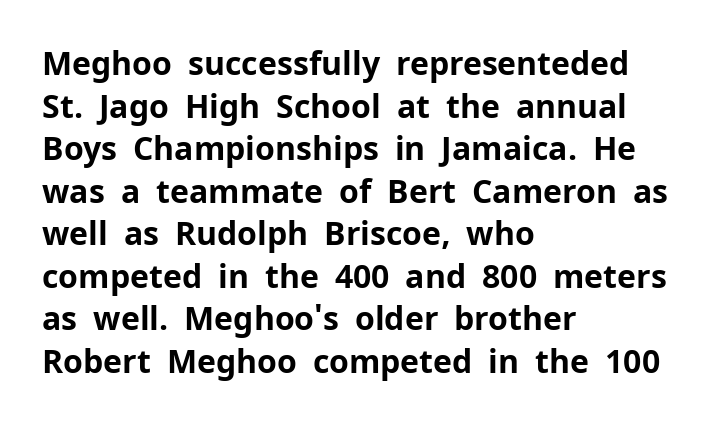
Q: Is the text bold? A: Yes.
Q: Is the text italic (slanted)? A: No, it is upright.
Q: Is the typeface a serif or a sans-serif typeface? A: Sans-serif.
Q: Is the text underlined? A: No.
Q: How is the paragraph aligned? A: Left-aligned.
Q: Is the spacing between letters normal or unusually wide? A: Normal.
Q: Is the spacing between lines tight, normal or loose? A: Normal.
Q: Width (condensed, normal, or wide)? A: Normal.
Q: Stroke contrast? A: Low.
Q: x-height? A: Medium.
Q: Monospaced? A: No.
